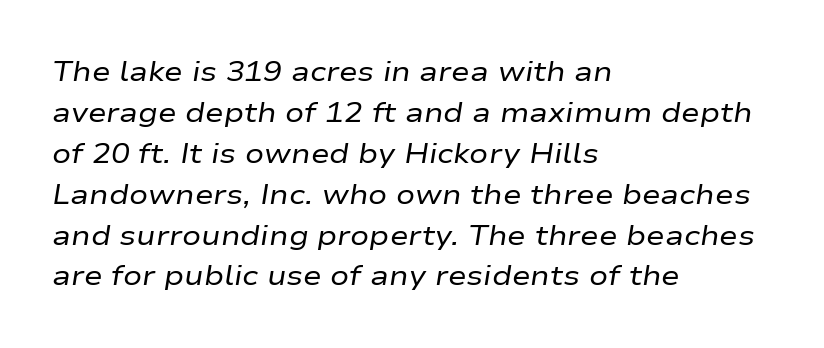
The image shows 28 px regular-weight, wide type, italic (leaning right); set left-aligned, normal line spacing (1.46x), normal letter spacing, not underlined; low stroke contrast and a medium x-height.
